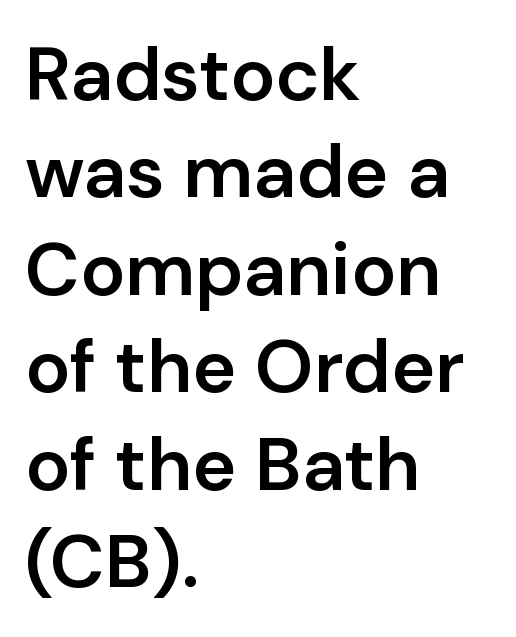
Q: Is the text bold? A: Semi-bold.
Q: Is the text italic (slanted)? A: No, it is upright.
Q: Is the typeface a serif or a sans-serif typeface? A: Sans-serif.
Q: Is the text underlined? A: No.
Q: How is the paragraph aligned? A: Left-aligned.
Q: Is the spacing between letters normal or unusually wide? A: Normal.
Q: Is the spacing between lines tight, normal or loose? A: Normal.
Q: Width (condensed, normal, or wide)? A: Normal.
Q: Stroke contrast? A: Low.
Q: x-height? A: Medium.
Q: Monospaced? A: No.
